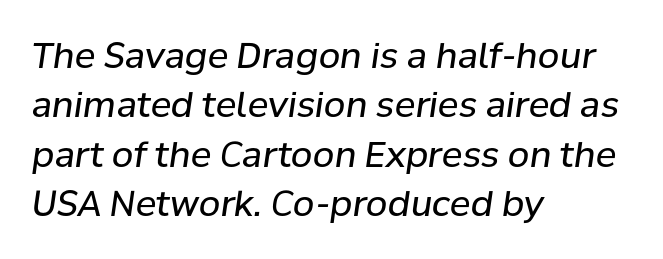
There is no visible air inserted between adjacent glyphs. Slant detected: the letters are inclined. Quick note: interline space is typical. The passage is arranged the way most books set body copy — flush left. No chunkiness to these letters — they're not bold. The strip under each line holds only bare page.
